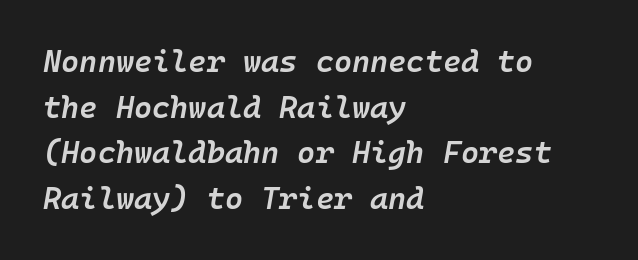
{"italic": "yes", "lean": "right", "slant_degrees": 10, "bold": "semi", "weight": "semibold", "width": "normal", "stroke_contrast": "low", "x_height": "medium", "underline": "no", "align": "left", "line_spacing": "normal", "line_spacing_ratio": 1.47, "letter_spacing": "normal", "letter_spacing_em": 0.0, "glyph_px": 31}
